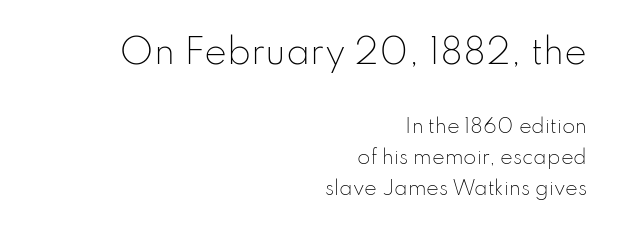
A typesetter would call this proportional, since set widths differ per character. Clear beneath every line of the passage. Leftover space on each line is placed entirely before the opening word. One glance says typical: line gaps are just what's usual.
